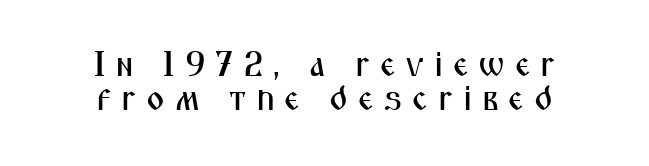
{"serif": "no", "italic": "no", "width": "condensed", "stroke_contrast": "medium", "x_height": "medium", "monospaced": "no", "underline": "no", "align": "center", "line_spacing": "tight", "line_spacing_ratio": 0.98, "letter_spacing": "wide", "letter_spacing_em": 0.27, "glyph_px": 35}
